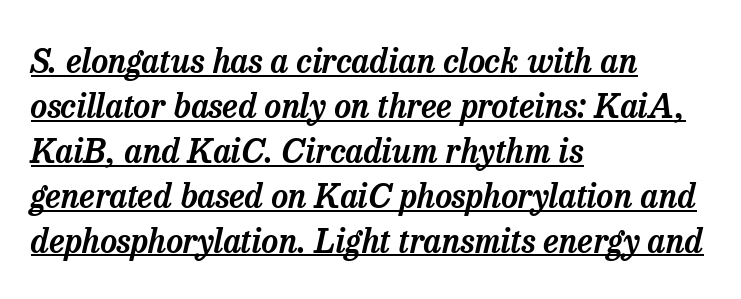
Q: Is the text italic (slanted)? A: Yes, it leans right by about 13 degrees.
Q: Is the typeface a serif or a sans-serif typeface? A: Serif.
Q: Is the text underlined? A: Yes.
Q: How is the paragraph aligned? A: Left-aligned.
Q: Is the spacing between letters normal or unusually wide? A: Normal.
Q: Is the spacing between lines tight, normal or loose? A: Normal.
Q: Width (condensed, normal, or wide)? A: Normal.
Q: Stroke contrast? A: Low.
Q: x-height? A: Medium.
Q: Monospaced? A: No.
